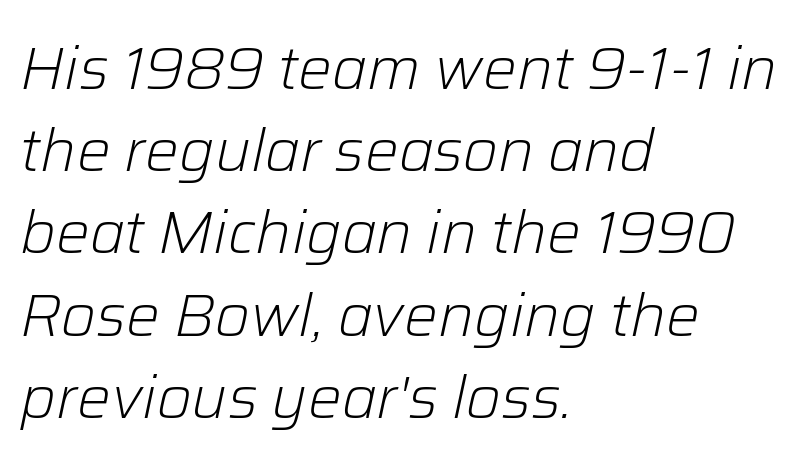
The image shows 60 px light type, italic (leaning right); set left-aligned, normal line spacing (1.37x), normal letter spacing, not underlined; low stroke contrast and a medium x-height.
